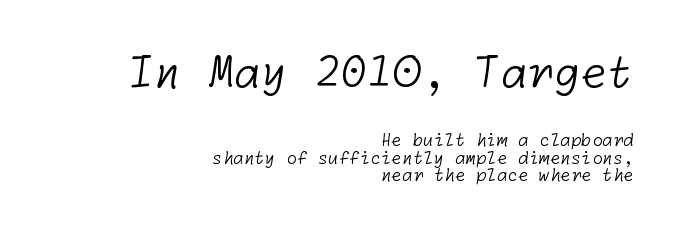
Q: Is the text bold? A: No.
Q: Is the typeface a serif or a sans-serif typeface? A: Sans-serif.
Q: Is the text underlined? A: No.
Q: How is the paragraph aligned? A: Right-aligned.
Q: Is the spacing between letters normal or unusually wide? A: Normal.
Q: Is the spacing between lines tight, normal or loose? A: Tight.
Q: Which block of text is set in a larger size, the first (top) or the second (bottom)? A: The first (top) one.
Q: Width (condensed, normal, or wide)? A: Normal.
Q: Stroke contrast? A: Low.
Q: x-height? A: Medium.
